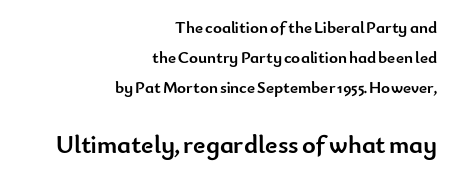
The image shows 26 px bold type, upright; set right-aligned, line spacing 1.77x, normal letter spacing, not underlined; the second (bottom) block is 1.53x larger.
